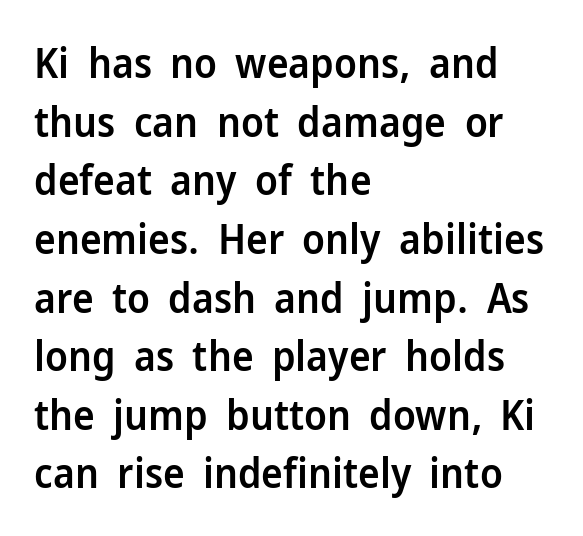
Q: Is the text bold? A: Semi-bold.
Q: Is the text italic (slanted)? A: No, it is upright.
Q: Is the typeface a serif or a sans-serif typeface? A: Sans-serif.
Q: Is the text underlined? A: No.
Q: How is the paragraph aligned? A: Left-aligned.
Q: Is the spacing between letters normal or unusually wide? A: Normal.
Q: Is the spacing between lines tight, normal or loose? A: Normal.
Q: Width (condensed, normal, or wide)? A: Normal.
Q: Stroke contrast? A: Low.
Q: x-height? A: Medium.
Q: Monospaced? A: No.
